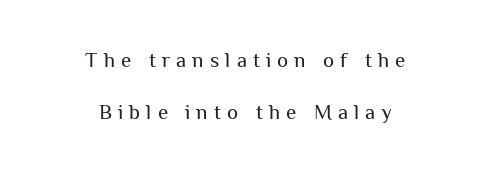
Q: Is the text bold? A: No.
Q: Is the text italic (slanted)? A: No, it is upright.
Q: Is the text underlined? A: No.
Q: How is the paragraph aligned? A: Centered.
Q: Is the spacing between letters normal or unusually wide? A: Unusually wide.
Q: Is the spacing between lines tight, normal or loose? A: Loose.
